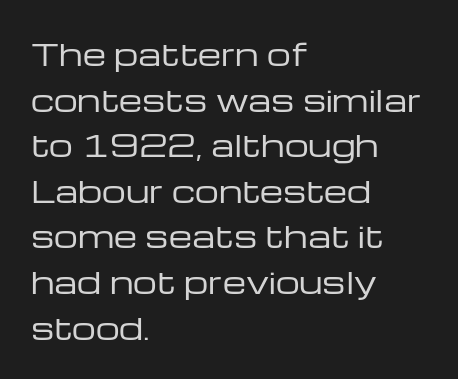
Words float on clear page, feet unadorned. Regarding leading, the lines here are spaced in the standard way. The rag falls on the right side of this text block. The rendering keeps characters at their native spacing. These lines are rendered in a variable-pitch font. It's the straight-up-and-down kind of type.
